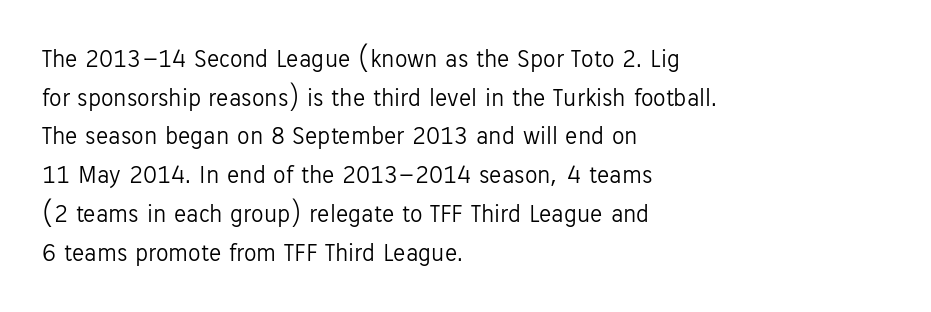
Q: Is the text bold? A: No.
Q: Is the text italic (slanted)? A: No, it is upright.
Q: Is the text underlined? A: No.
Q: How is the paragraph aligned? A: Left-aligned.
Q: Is the spacing between letters normal or unusually wide? A: Normal.
Q: Is the spacing between lines tight, normal or loose? A: Normal.
